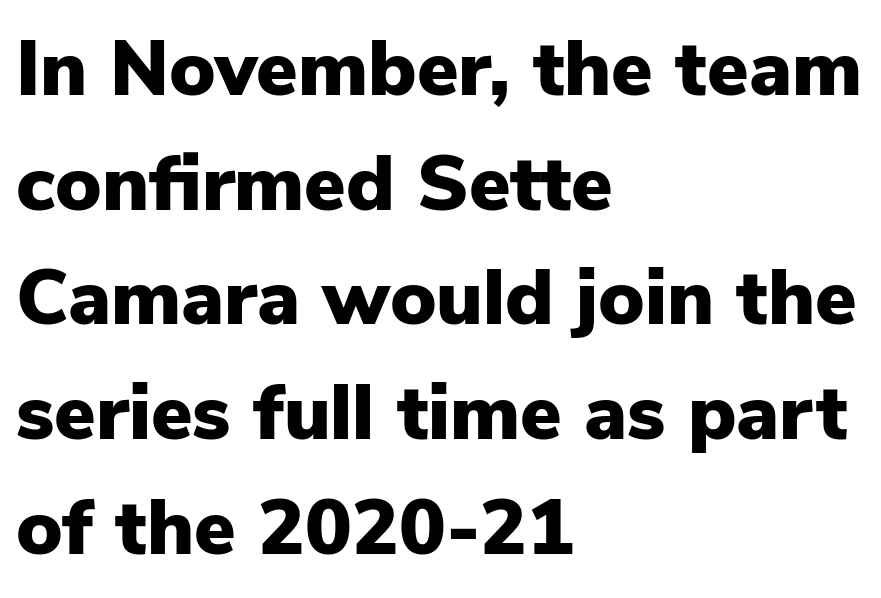
Any mark beneath the type? The region is blank. Upright lettering throughout. Layout note: lines flush left. Classification — sans serif.
